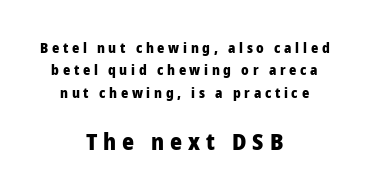
The image shows 23 px bold type, upright; set centered, normal line spacing (1.6x), unusually wide letter spacing (+0.26 em), not underlined; the second (bottom) block is 1.64x larger.
